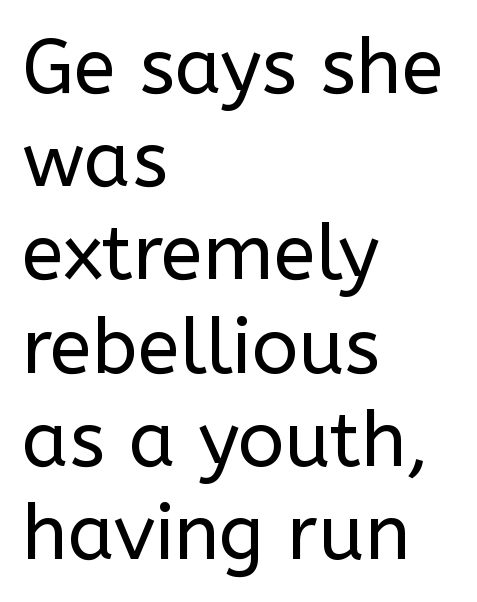
Q: Is the text bold? A: No.
Q: Is the text italic (slanted)? A: No, it is upright.
Q: Is the typeface a serif or a sans-serif typeface? A: Sans-serif.
Q: Is the text underlined? A: No.
Q: How is the paragraph aligned? A: Left-aligned.
Q: Is the spacing between letters normal or unusually wide? A: Normal.
Q: Width (condensed, normal, or wide)? A: Normal.
Q: Stroke contrast? A: Low.
Q: x-height? A: Medium.
Q: Monospaced? A: No.
